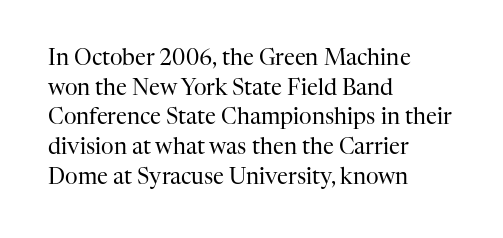
Unmarked baselines from the first word to the last. The designer left line spacing at the default. The rendering anchors every line to the left-hand side. The gaps between neighbouring characters are ordinary and unremarkable. The type sits square on the baseline with zero lean.
